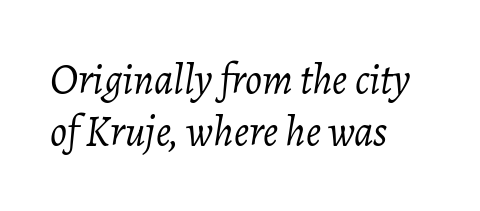
Q: Is the text bold? A: No.
Q: Is the text italic (slanted)? A: Yes, it leans right by about 7 degrees.
Q: Is the text underlined? A: No.
Q: How is the paragraph aligned? A: Left-aligned.
Q: Is the spacing between letters normal or unusually wide? A: Normal.
Q: Is the spacing between lines tight, normal or loose? A: Normal.
Q: Width (condensed, normal, or wide)? A: Normal.
Q: Stroke contrast? A: Low.
Q: x-height? A: Medium.
Q: Monospaced? A: No.
